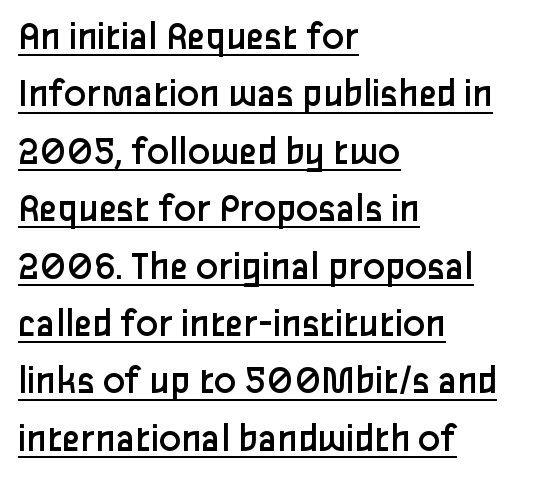
Tall strokes in this sample are plumb rather than angled. Regular leading. The typesetter has applied underlining to the passage shown. The type family on display is of the sans-serif kind.
